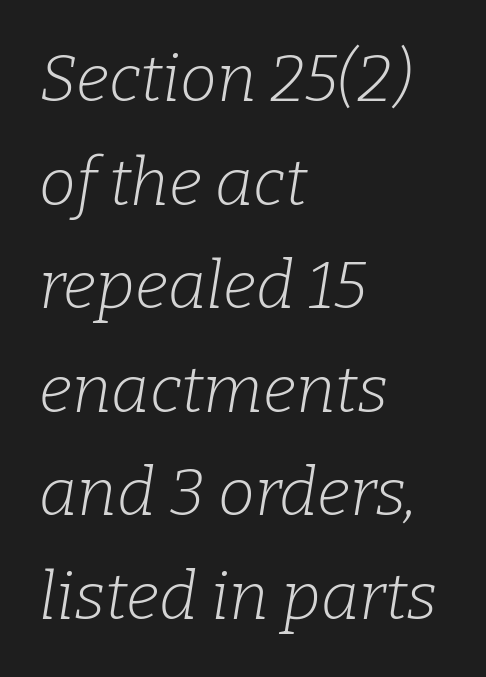
Q: Is the text bold? A: No.
Q: Is the text italic (slanted)? A: Yes, it leans right by about 9 degrees.
Q: Is the typeface a serif or a sans-serif typeface? A: Serif.
Q: Is the text underlined? A: No.
Q: How is the paragraph aligned? A: Left-aligned.
Q: Is the spacing between letters normal or unusually wide? A: Normal.
Q: Is the spacing between lines tight, normal or loose? A: Normal.
Q: Width (condensed, normal, or wide)? A: Normal.
Q: Stroke contrast? A: Low.
Q: x-height? A: Medium.
Q: Monospaced? A: No.
